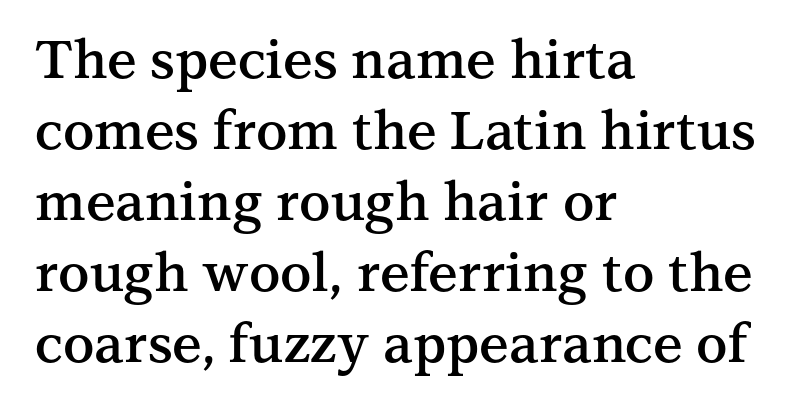
The image shows 53 px semibold serif type, upright; set left-aligned, normal line spacing (1.34x), normal letter spacing, not underlined; medium stroke contrast and a medium x-height.
